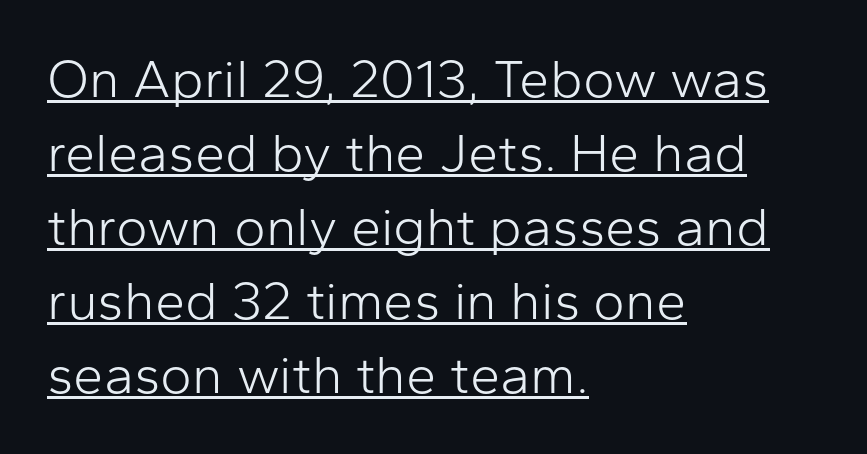
{"serif": "no", "italic": "no", "bold": "no", "weight": "light", "width": "normal", "stroke_contrast": "low", "x_height": "medium", "monospaced": "no", "underline": "yes", "align": "left", "line_spacing": "normal", "line_spacing_ratio": 1.37, "letter_spacing": "normal", "letter_spacing_em": 0.0, "glyph_px": 54}
